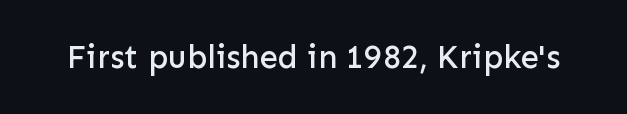
{"serif": "no", "italic": "no", "width": "normal", "stroke_contrast": "low", "x_height": "medium", "monospaced": "no", "underline": "no", "letter_spacing": "normal", "letter_spacing_em": 0.0, "glyph_px": 33}
